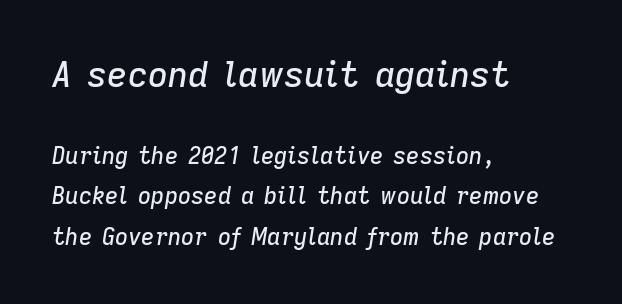
The image shows 35 px text type, italic (leaning right); set left-aligned, line spacing 1.75x, normal letter spacing, not underlined; the first (top) block is 1.52x larger; low stroke contrast and a medium x-height.
